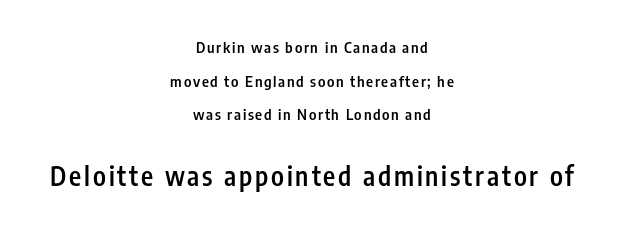
Leftover space on each line is divided equally before and after the words. A roman cut, with each character standing at attention. The passage shown stacks its lines with a broad gap. Stems and bowls a touch heavier than normal — semibold.
